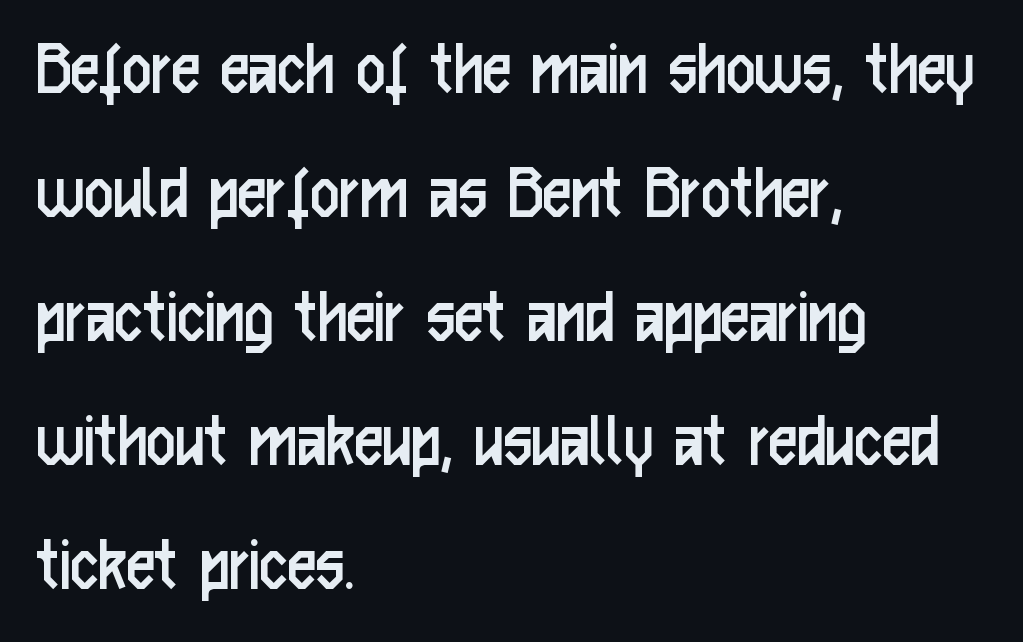
Does the copy run flush right? No — it runs flush left. Leading matches the norm, producing a regular column. The rendering shows plain stroke endings on the letterforms — a sans-serif design. The letters sit at their default tracking, neither squeezed nor spread.
